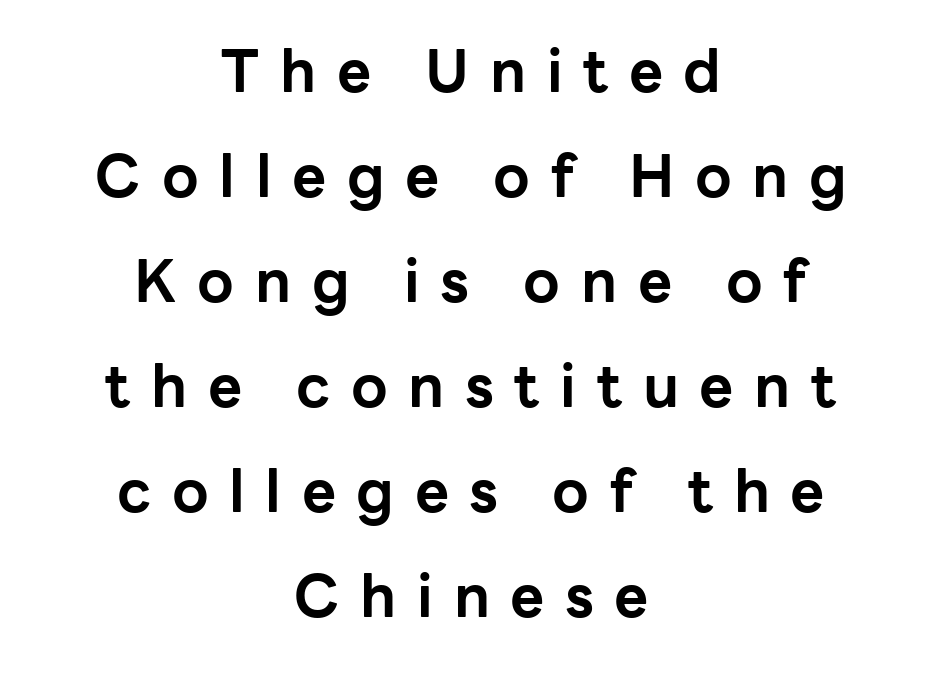
The image shows 59 px bold sans-serif type, upright; set centered, line spacing 1.78x, unusually wide letter spacing (+0.35 em), not underlined; low stroke contrast and a medium x-height.
